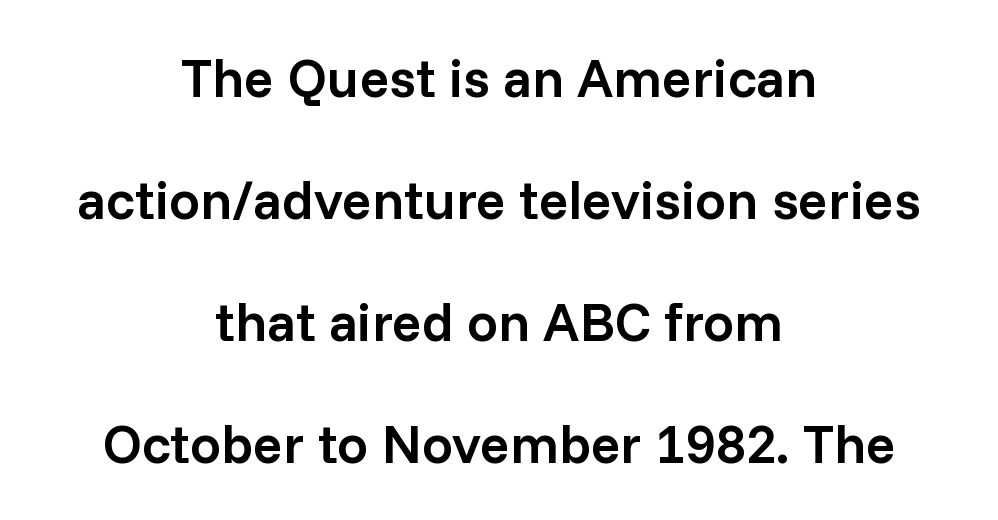
The font is running at a semibold setting, under full bold. Think of a printed novel: that variable character pitch is what you see here. The typeface chosen for these lines omits serifs. The specimen omits any rule beneath the text block's lines. Italic: no, the glyphs are upright roman. The designer dialed line spacing up above the default.
